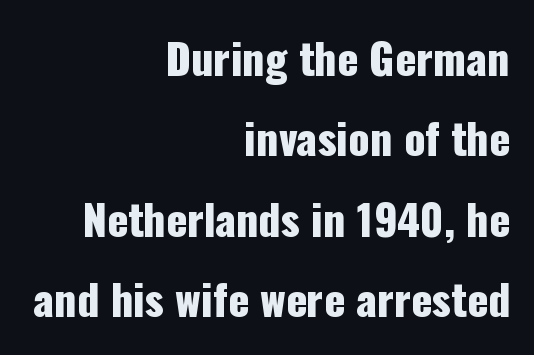
Each letter's strokes conclude bluntly, with no projecting serifs. The space directly below the letters is spotless. Typeset ragged left — the right edge is the straight one. The letters stand straight up with perfectly vertical stems. This sample has the flowing, uneven cadence of proportional lettering.
